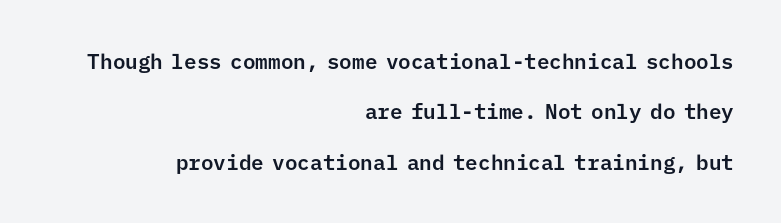
Q: Is the text italic (slanted)? A: No, it is upright.
Q: Is the text underlined? A: No.
Q: How is the paragraph aligned? A: Right-aligned.
Q: Is the spacing between letters normal or unusually wide? A: Normal.
Q: Is the spacing between lines tight, normal or loose? A: Loose.
